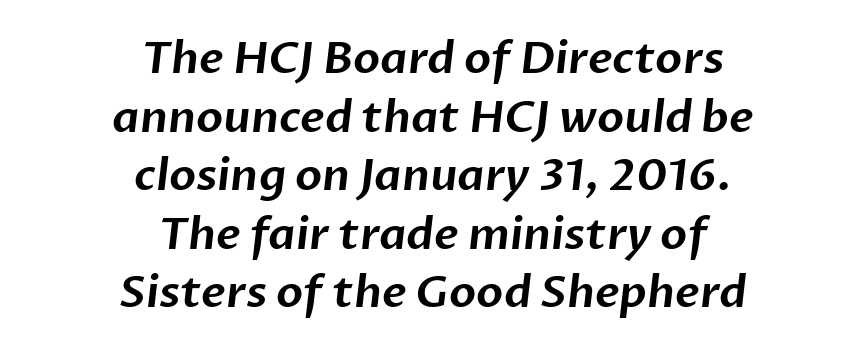
Q: Is the typeface a serif or a sans-serif typeface? A: Sans-serif.
Q: Is the text underlined? A: No.
Q: How is the paragraph aligned? A: Centered.
Q: Is the spacing between letters normal or unusually wide? A: Normal.
Q: Is the spacing between lines tight, normal or loose? A: Normal.
Q: Width (condensed, normal, or wide)? A: Normal.
Q: Stroke contrast? A: Low.
Q: x-height? A: Medium.
Q: Monospaced? A: No.
